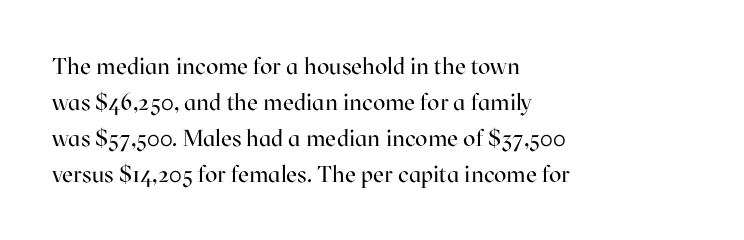
The foot of each line stays bare and open. It's the straight-up-and-down kind of type. The gaps between neighbouring characters are ordinary and unremarkable. A normal amount of white space separates one row of letters from the next. Typeset ragged right — the left edge is the straight one. Is the stroke heavy? The answer is a plain regular-or-lighter.
